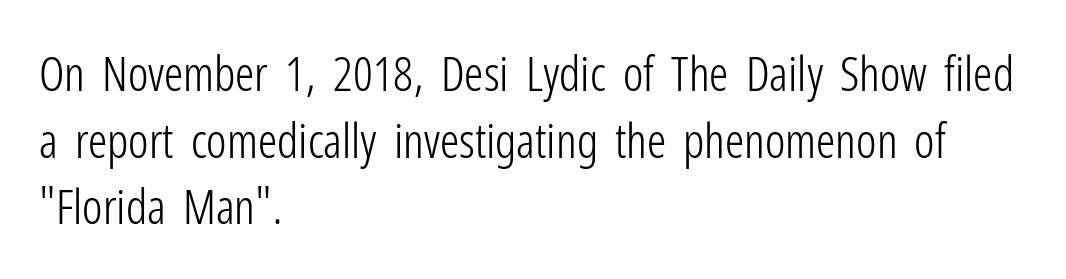
{"serif": "no", "italic": "no", "bold": "no", "weight": "light", "width": "condensed", "stroke_contrast": "low", "x_height": "medium", "monospaced": "no", "underline": "no", "align": "left", "line_spacing": "normal", "line_spacing_ratio": 1.39, "letter_spacing": "normal", "letter_spacing_em": 0.0, "glyph_px": 48}
